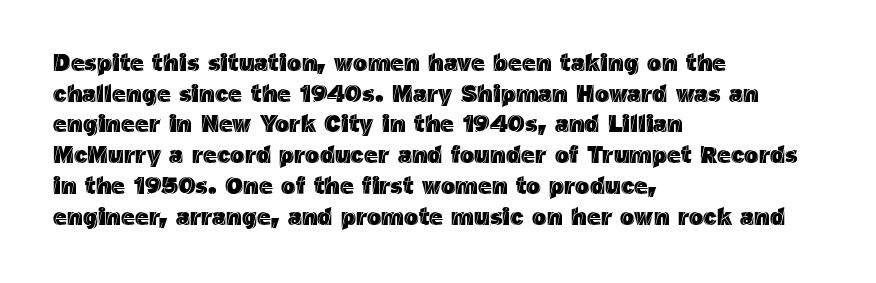
These lines stack with their left ends in a neat column. This sample uses plain, unmodified letter spacing. Rows of type keep a routine distance in the vertical direction. The glyphs are unaccompanied by any horizontal stroke below them. Vertical strokes here are truly vertical.
